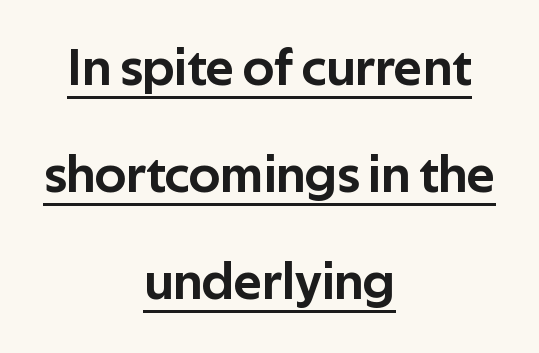
Q: Is the text italic (slanted)? A: No, it is upright.
Q: Is the typeface a serif or a sans-serif typeface? A: Sans-serif.
Q: Is the text underlined? A: Yes.
Q: How is the paragraph aligned? A: Centered.
Q: Is the spacing between letters normal or unusually wide? A: Normal.
Q: Is the spacing between lines tight, normal or loose? A: Loose.
Q: Width (condensed, normal, or wide)? A: Normal.
Q: Stroke contrast? A: Low.
Q: x-height? A: Medium.
Q: Monospaced? A: No.
